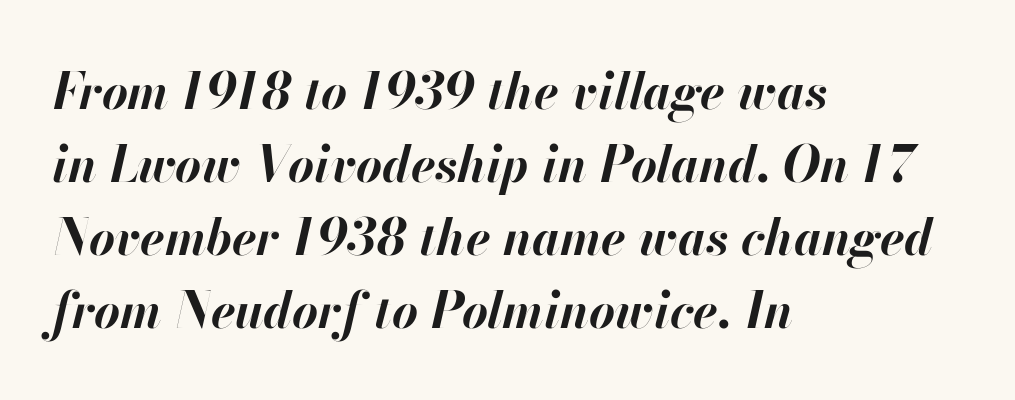
{"italic": "yes", "lean": "right", "slant_degrees": 13, "bold": "yes", "weight": "bold", "width": "normal", "stroke_contrast": "high", "x_height": "small", "monospaced": "no", "underline": "no", "align": "left", "line_spacing": "normal", "line_spacing_ratio": 1.46, "letter_spacing": "normal", "letter_spacing_em": 0.0, "glyph_px": 50}
